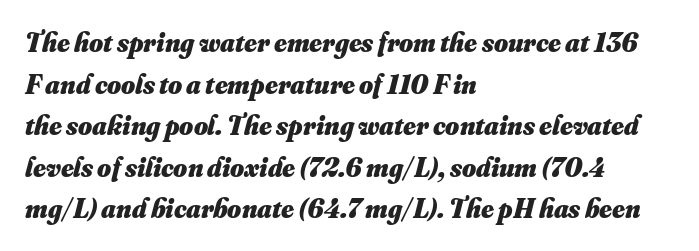
The image shows 27 px bold type; set left-aligned, normal line spacing (1.54x), normal letter spacing, not underlined.
